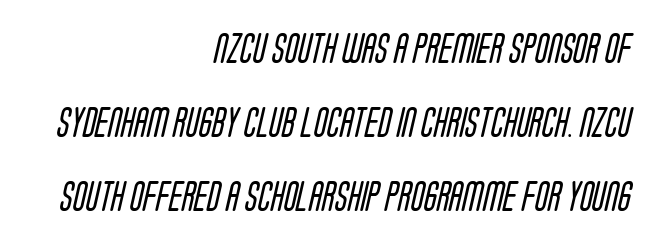
The image shows 30 px regular-weight, condensed sans-serif type; set right-aligned, loose line spacing (2.47x), normal letter spacing, not underlined; low stroke contrast and a large x-height.
